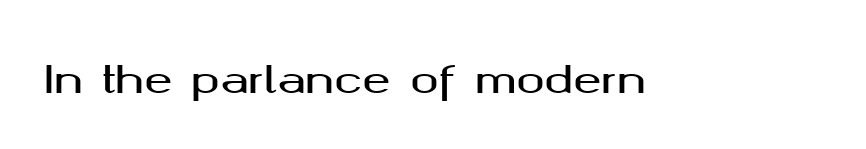
{"serif": "no", "italic": "no", "width": "wide", "stroke_contrast": "medium", "x_height": "medium", "monospaced": "no", "underline": "no", "letter_spacing": "normal", "letter_spacing_em": 0.0, "glyph_px": 38}
